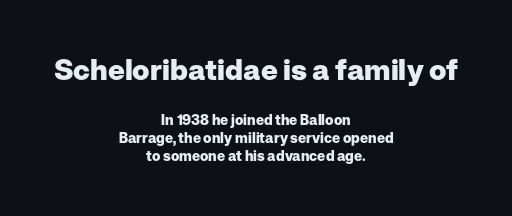
Q: Is the text bold? A: Yes.
Q: Is the text italic (slanted)? A: No, it is upright.
Q: Is the typeface a serif or a sans-serif typeface? A: Sans-serif.
Q: Is the text underlined? A: No.
Q: How is the paragraph aligned? A: Centered.
Q: Is the spacing between letters normal or unusually wide? A: Normal.
Q: Is the spacing between lines tight, normal or loose? A: Normal.
Q: Which block of text is set in a larger size, the first (top) or the second (bottom)? A: The first (top) one.
Q: Width (condensed, normal, or wide)? A: Normal.
Q: Stroke contrast? A: Low.
Q: x-height? A: Medium.
Q: Monospaced? A: No.
